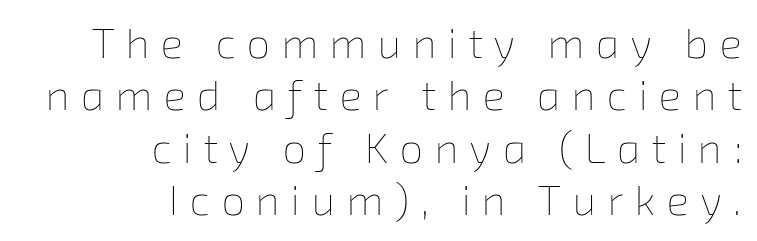
The image shows 42 px thin type; set right-aligned, normal line spacing (1.25x), unusually wide letter spacing (+0.27 em), not underlined; low stroke contrast and a medium x-height.
